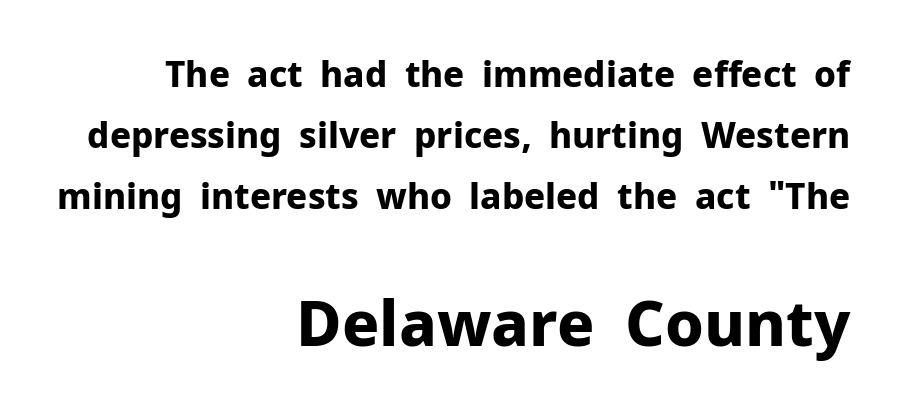
Each word holds together tightly as a unit, with standard inter-letter gaps. The rendering uses natural spacing where letterforms have individual widths. Typesetter's note: full bold, strokes at maximum text heaviness. The lower block of text is set noticeably larger than the block above it.
